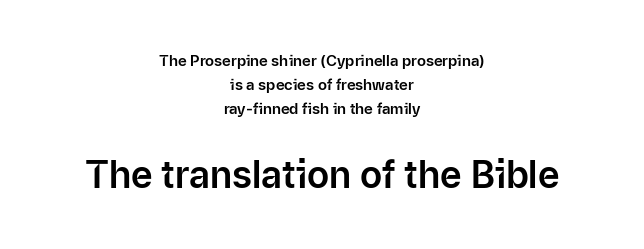
{"serif": "no", "italic": "no", "width": "normal", "stroke_contrast": "low", "x_height": "medium", "monospaced": "no", "underline": "no", "align": "center", "line_spacing": "normal", "line_spacing_ratio": 1.59, "letter_spacing": "normal", "letter_spacing_em": 0.0, "larger_block": "second", "size_ratio": 2.47, "glyph_px": 37}
